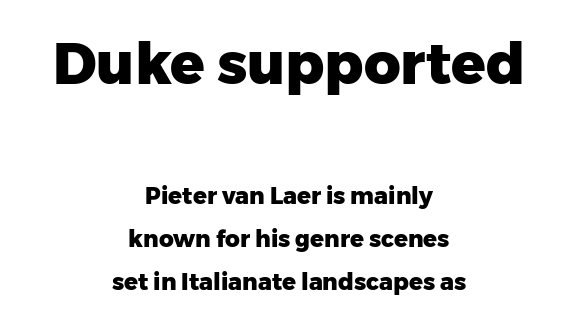
This sample has the flowing, uneven cadence of proportional lettering. Visually the block forms a symmetrical silhouette, jagged on both flanks. The characters display no serif detailing; their extremities are plain. Glyph-to-glyph distance matches everyday printed text. Nope, not italic — everything's standing straight.
